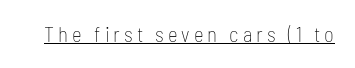
Q: Is the text bold? A: No.
Q: Is the text italic (slanted)? A: No, it is upright.
Q: Is the text underlined? A: Yes.
